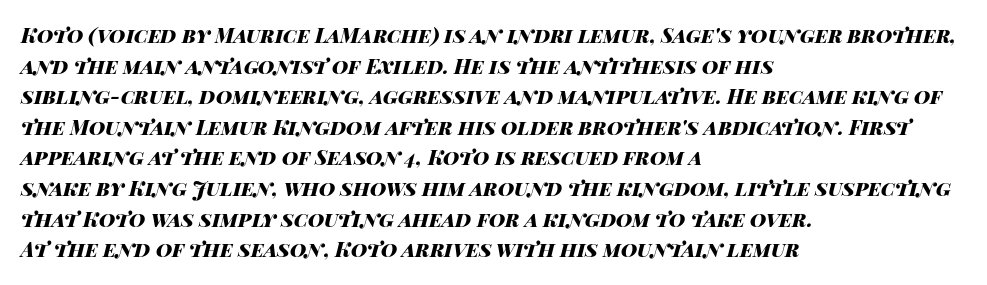
{"italic": "yes", "lean": "right", "slant_degrees": 14, "bold": "yes", "underline": "no", "align": "left", "line_spacing": "normal", "line_spacing_ratio": 1.53, "letter_spacing": "normal", "letter_spacing_em": 0.0, "glyph_px": 20}
